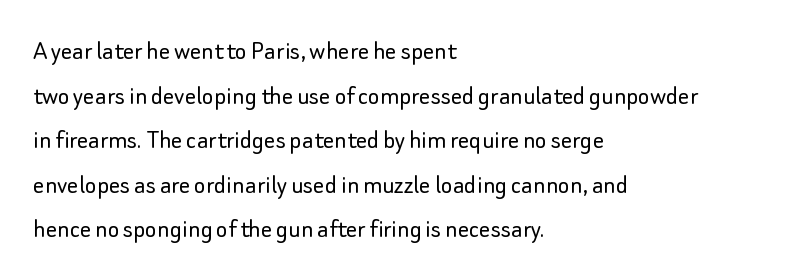
Check the space under the baseline: it is left empty. The cut favours lightness, reaching ordinary text weight at its darkest. The block of text has a typical density, with ordinary space between rows. Font category for this specimen: sans-serif. Each letter keeps its own natural width here, so spacing adapts to shape. This sample uses an upright cut, with every glyph sitting square on the baseline.
